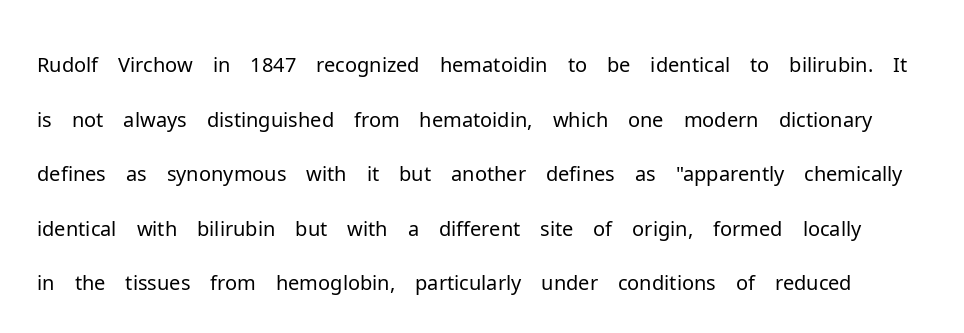
{"serif": "no", "italic": "no", "bold": "no", "weight": "light", "width": "normal", "stroke_contrast": "low", "x_height": "medium", "monospaced": "no", "underline": "no", "line_spacing": "normal", "line_spacing_ratio": 1.33, "letter_spacing": "normal", "letter_spacing_em": 0.0, "glyph_px": 41}
